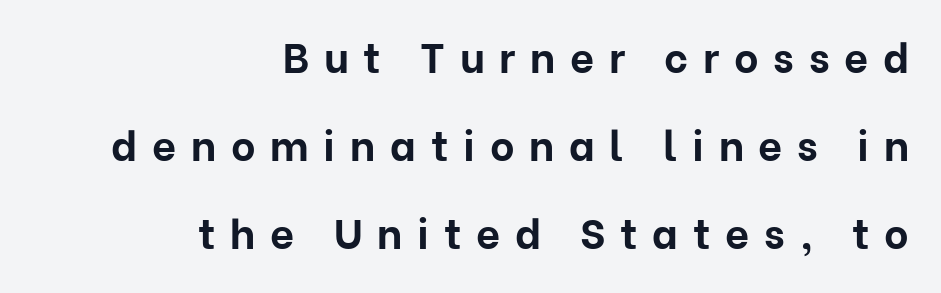
The image shows 42 px bold sans-serif type, upright; set right-aligned, loose line spacing (2.09x), unusually wide letter spacing (+0.35 em), not underlined; low stroke contrast and a medium x-height.
